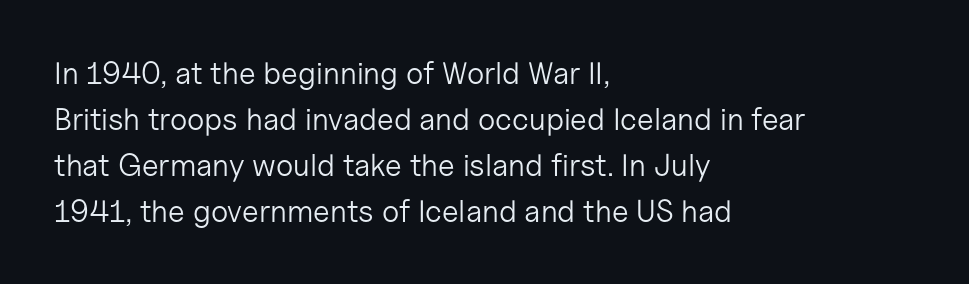
Q: Is the text bold? A: No.
Q: Is the text italic (slanted)? A: No, it is upright.
Q: Is the typeface a serif or a sans-serif typeface? A: Sans-serif.
Q: Is the text underlined? A: No.
Q: How is the paragraph aligned? A: Left-aligned.
Q: Is the spacing between letters normal or unusually wide? A: Normal.
Q: Is the spacing between lines tight, normal or loose? A: Normal.
Q: Width (condensed, normal, or wide)? A: Normal.
Q: Stroke contrast? A: Low.
Q: x-height? A: Medium.
Q: Monospaced? A: No.
